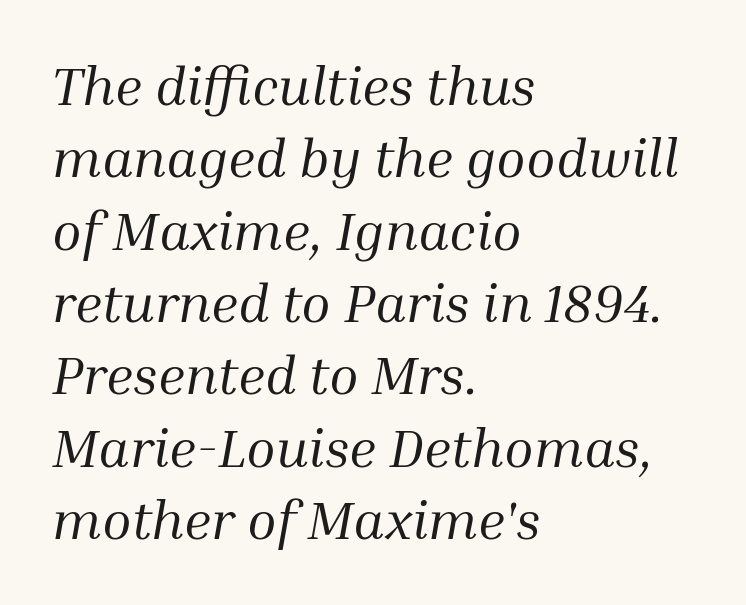
The image shows 54 px regular-weight serif type, italic (leaning right); set left-aligned, normal line spacing (1.34x), normal letter spacing, not underlined; medium stroke contrast and a medium x-height.
